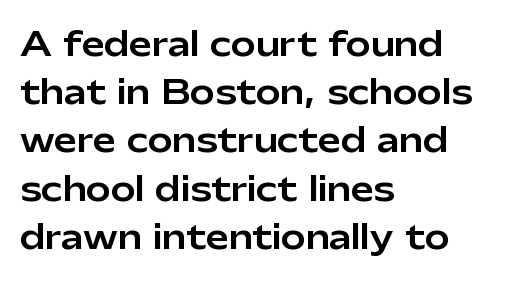
Q: Is the text italic (slanted)? A: No, it is upright.
Q: Is the typeface a serif or a sans-serif typeface? A: Sans-serif.
Q: Is the text underlined? A: No.
Q: How is the paragraph aligned? A: Left-aligned.
Q: Is the spacing between letters normal or unusually wide? A: Normal.
Q: Is the spacing between lines tight, normal or loose? A: Normal.
Q: Width (condensed, normal, or wide)? A: Normal.
Q: Stroke contrast? A: Low.
Q: x-height? A: Medium.
Q: Monospaced? A: No.
